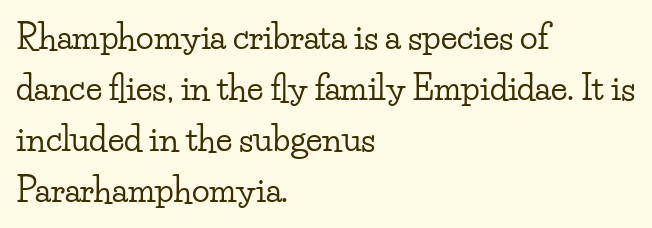
The image shows 33 px wide serif type, upright; set left-aligned, normal line spacing (1.55x), normal letter spacing, not underlined; low stroke contrast and a small x-height.
